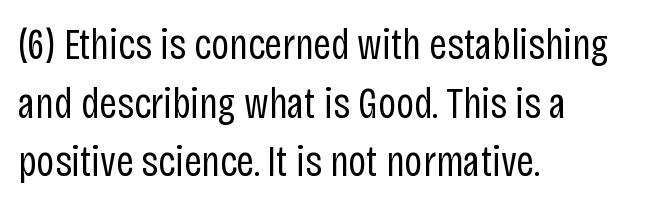
The image shows 44 px regular-weight, condensed sans-serif type, upright; set left-aligned, normal line spacing (1.33x), normal letter spacing, not underlined; low stroke contrast and a large x-height.
